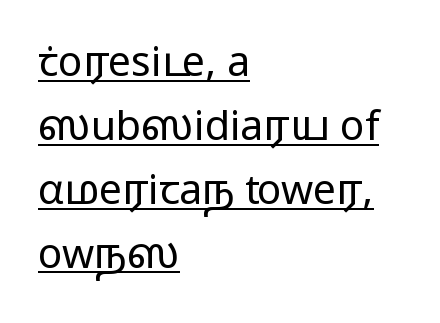
A continuous stroke trails under the words, as in a hyperlink. The passage shown is typeset with a sans-serif family. Varying glyph widths throughout — classic text-font behaviour. Each new line begins a customary step beneath the previous one.
